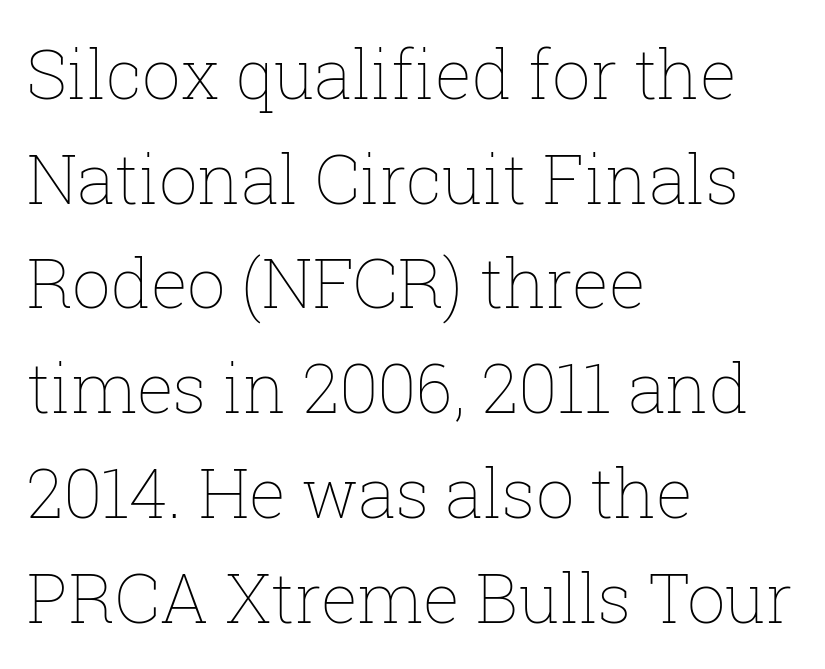
Each stroke keeps to a modest, everyday thickness or less. Regular leading. These lines are rendered in a variable-pitch font. The passage shown is not underscored anywhere.
